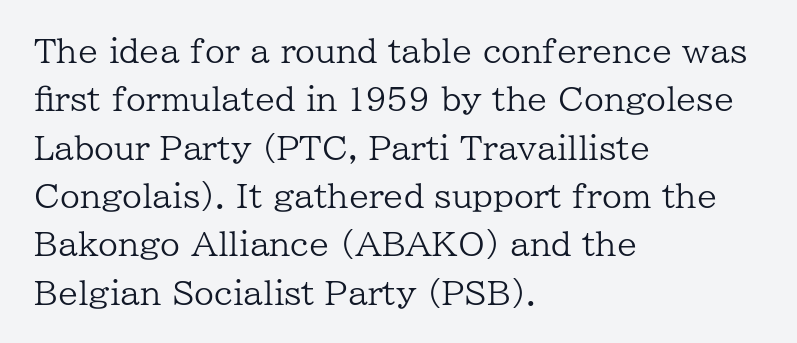
The image shows 32 px regular-weight serif type, upright; set left-aligned, normal line spacing (1.51x), normal letter spacing, not underlined; low stroke contrast and a medium x-height.
